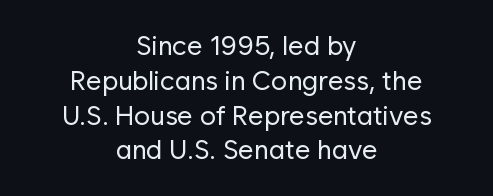
{"italic": "no", "bold": "no", "underline": "no", "align": "center", "line_spacing": "normal", "line_spacing_ratio": 1.29, "letter_spacing": "normal", "letter_spacing_em": 0.0, "glyph_px": 27}
